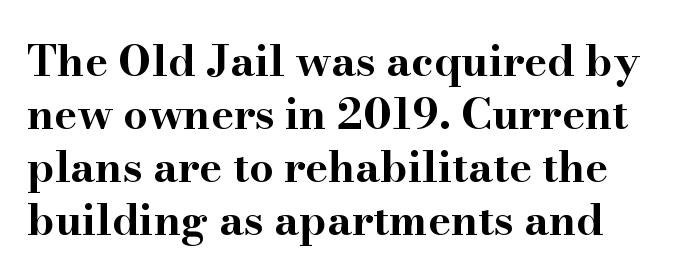
Descenders hang freely into open space. This is the regular roman posture of the typeface. The passage shown is typeset with a serif family. Think of a printed novel: that variable character pitch is what you see here.
